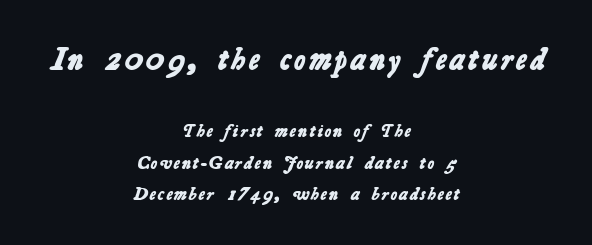
{"serif": "no", "bold": "yes", "weight": "bold", "width": "normal", "stroke_contrast": "low", "x_height": "medium", "monospaced": "no", "underline": "no", "align": "center", "line_spacing_ratio": 1.77, "larger_block": "first", "size_ratio": 1.72, "glyph_px": 31}
